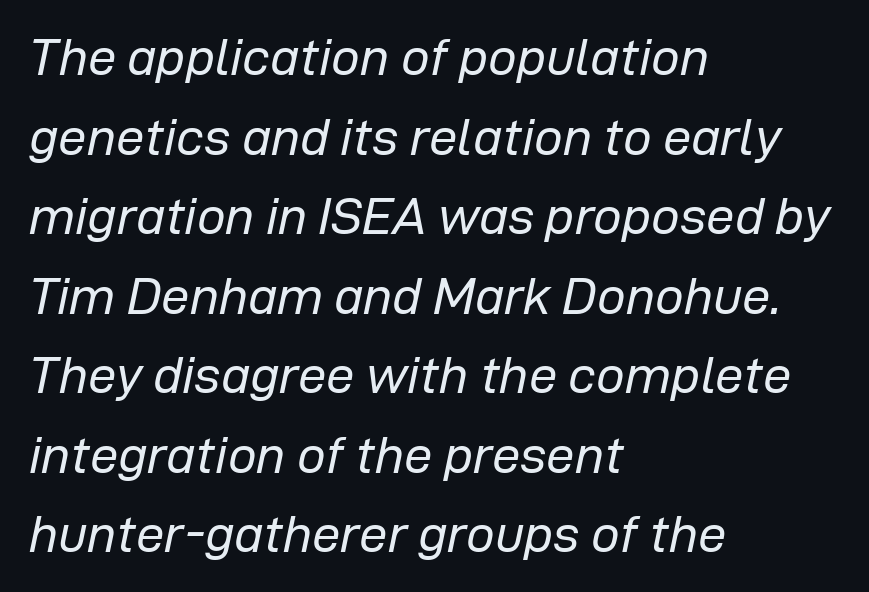
{"italic": "yes", "lean": "right", "slant_degrees": 12, "bold": "no", "weight": "regular", "width": "normal", "stroke_contrast": "low", "x_height": "medium", "monospaced": "no", "underline": "no", "align": "left", "line_spacing": "normal", "line_spacing_ratio": 1.56, "letter_spacing": "normal", "letter_spacing_em": 0.0, "glyph_px": 51}
